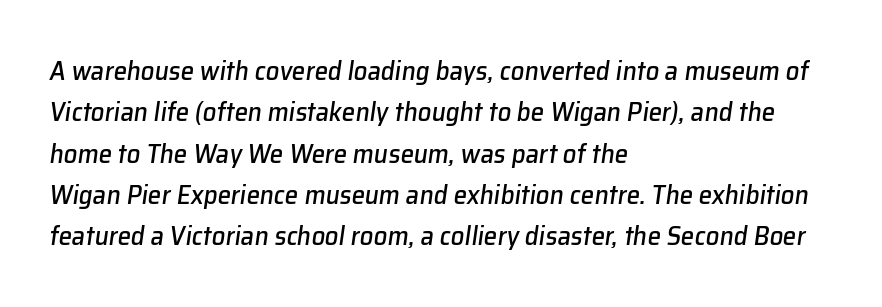
Q: Is the text italic (slanted)? A: Yes, it leans right by about 8 degrees.
Q: Is the text underlined? A: No.
Q: How is the paragraph aligned? A: Left-aligned.
Q: Is the spacing between letters normal or unusually wide? A: Normal.
Q: Is the spacing between lines tight, normal or loose? A: Normal.
